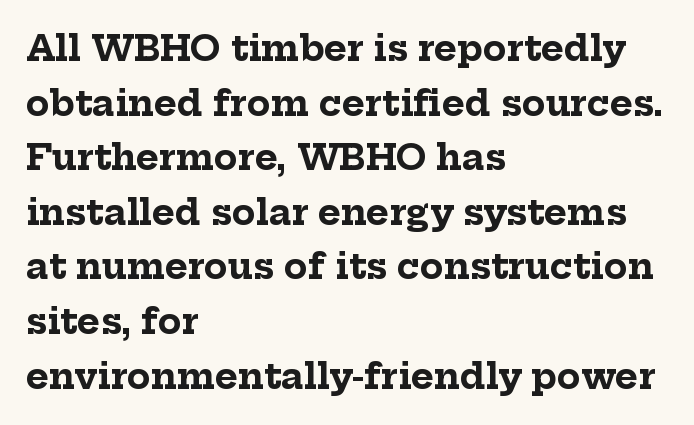
{"serif": "yes", "italic": "no", "bold": "yes", "weight": "bold", "width": "normal", "stroke_contrast": "low", "x_height": "medium", "monospaced": "no", "underline": "no", "align": "left", "line_spacing": "normal", "line_spacing_ratio": 1.56, "letter_spacing": "normal", "letter_spacing_em": 0.0, "glyph_px": 35}
